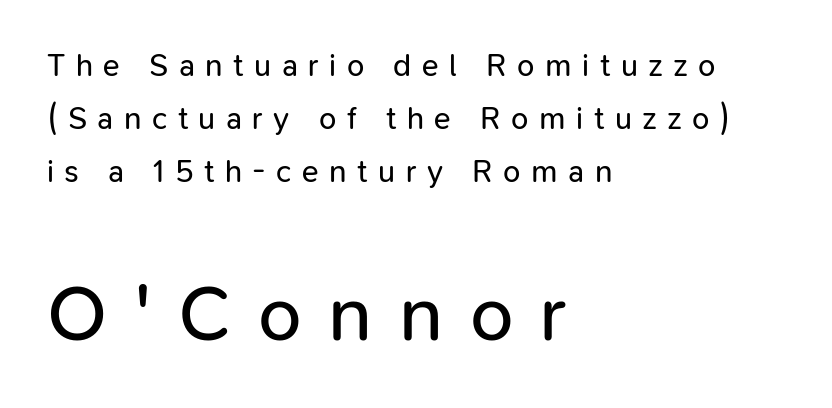
The image shows 78 px regular-weight sans-serif type, upright; set left-aligned, line spacing 1.71x, unusually wide letter spacing (+0.34 em), not underlined; the second (bottom) block is 2.52x larger; low stroke contrast and a medium x-height.
